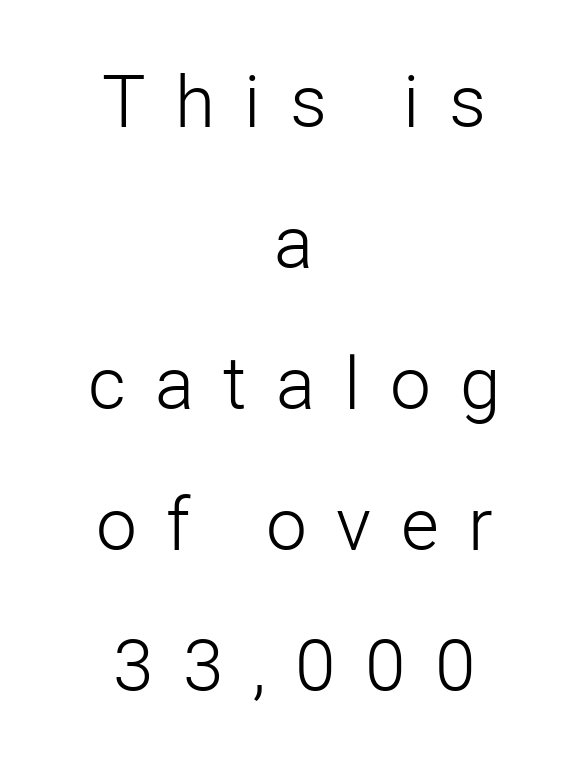
The paragraph has two soft edges and a firm central axis. Words float on clear page, feet unadorned. Character widths vary here, with narrow letters taking less room than wide ones. The letters stand straight up with perfectly vertical stems. In terms of letterform style, serifs are entirely absent.
